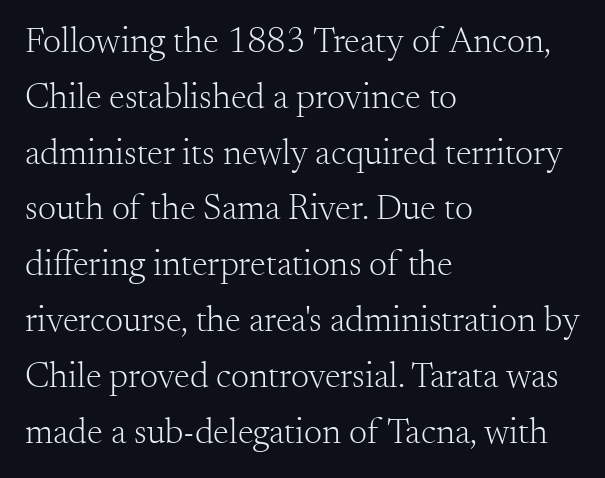
Descenders are the only things crossing below the line. If you measured baseline to baseline, you'd find a middling distance. The typography opts for an upright posture over an oblique one. Spacing verdict: proportional, widths tailored to each character. The passage shown is not bold in any degree.
